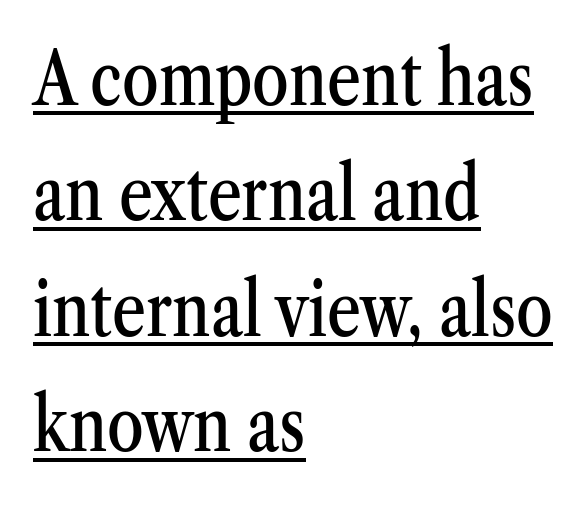
Q: Is the text italic (slanted)? A: No, it is upright.
Q: Is the typeface a serif or a sans-serif typeface? A: Serif.
Q: Is the text underlined? A: Yes.
Q: How is the paragraph aligned? A: Left-aligned.
Q: Is the spacing between letters normal or unusually wide? A: Normal.
Q: Is the spacing between lines tight, normal or loose? A: Normal.
Q: Width (condensed, normal, or wide)? A: Condensed.
Q: Stroke contrast? A: Medium.
Q: x-height? A: Medium.
Q: Monospaced? A: No.
